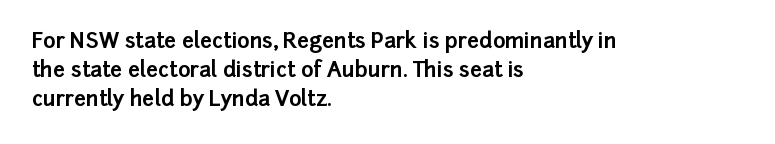
Q: Is the text bold? A: Yes.
Q: Is the text italic (slanted)? A: No, it is upright.
Q: Is the text underlined? A: No.
Q: How is the paragraph aligned? A: Left-aligned.
Q: Is the spacing between letters normal or unusually wide? A: Normal.
Q: Is the spacing between lines tight, normal or loose? A: Normal.
